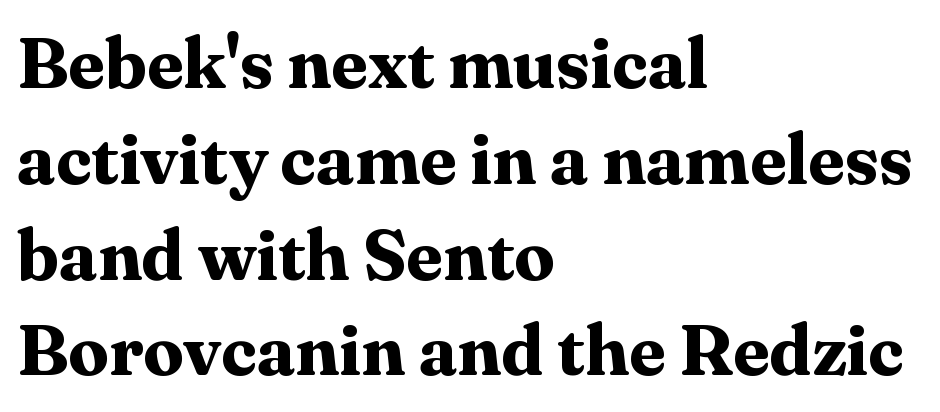
Q: Is the text bold? A: Yes.
Q: Is the text italic (slanted)? A: No, it is upright.
Q: Is the typeface a serif or a sans-serif typeface? A: Serif.
Q: Is the text underlined? A: No.
Q: How is the paragraph aligned? A: Left-aligned.
Q: Is the spacing between letters normal or unusually wide? A: Normal.
Q: Is the spacing between lines tight, normal or loose? A: Normal.
Q: Width (condensed, normal, or wide)? A: Normal.
Q: Stroke contrast? A: Medium.
Q: x-height? A: Medium.
Q: Monospaced? A: No.
